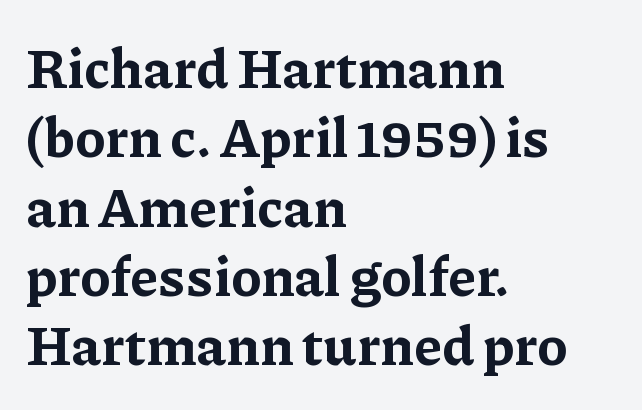
{"serif": "yes", "italic": "no", "bold": "yes", "weight": "bold", "width": "normal", "stroke_contrast": "low", "x_height": "medium", "monospaced": "no", "underline": "no", "align": "left", "line_spacing": "normal", "line_spacing_ratio": 1.26, "letter_spacing": "normal", "letter_spacing_em": 0.0, "glyph_px": 55}
